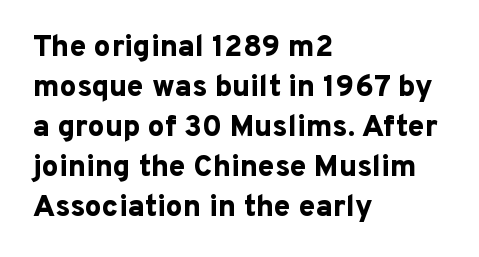
Q: Is the text bold? A: Yes.
Q: Is the text italic (slanted)? A: No, it is upright.
Q: Is the typeface a serif or a sans-serif typeface? A: Sans-serif.
Q: Is the text underlined? A: No.
Q: How is the paragraph aligned? A: Left-aligned.
Q: Is the spacing between letters normal or unusually wide? A: Normal.
Q: Is the spacing between lines tight, normal or loose? A: Normal.
Q: Width (condensed, normal, or wide)? A: Normal.
Q: Stroke contrast? A: Low.
Q: x-height? A: Medium.
Q: Monospaced? A: No.
